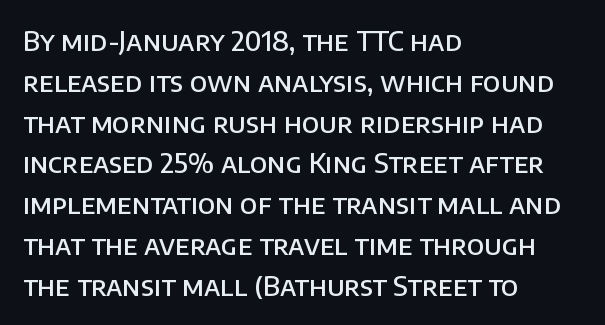
The image shows 27 px text type, upright; set left-aligned, normal line spacing (1.51x), normal letter spacing, not underlined.
